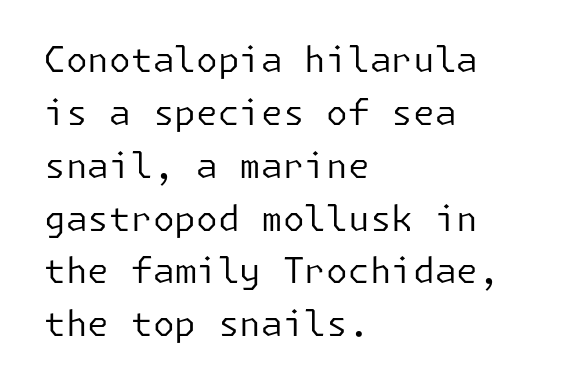
The image shows 35 px regular-weight sans-serif type, upright; set left-aligned, normal line spacing (1.51x), normal letter spacing, not underlined; low stroke contrast and a medium x-height.
